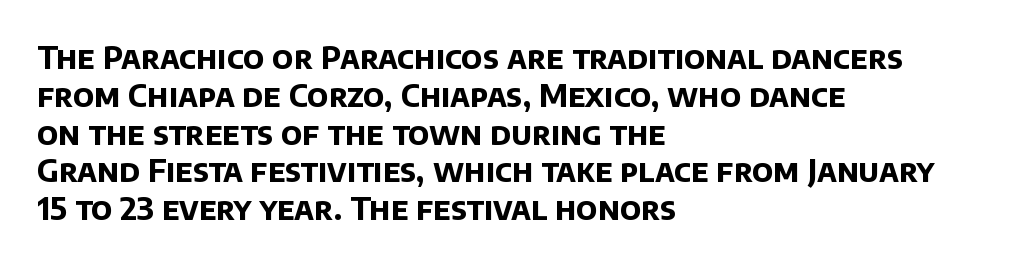
{"serif": "no", "bold": "yes", "weight": "bold", "width": "normal", "stroke_contrast": "low", "x_height": "large", "monospaced": "no", "underline": "no", "align": "left", "line_spacing_ratio": 1.22, "letter_spacing": "normal", "letter_spacing_em": 0.0, "glyph_px": 31}
